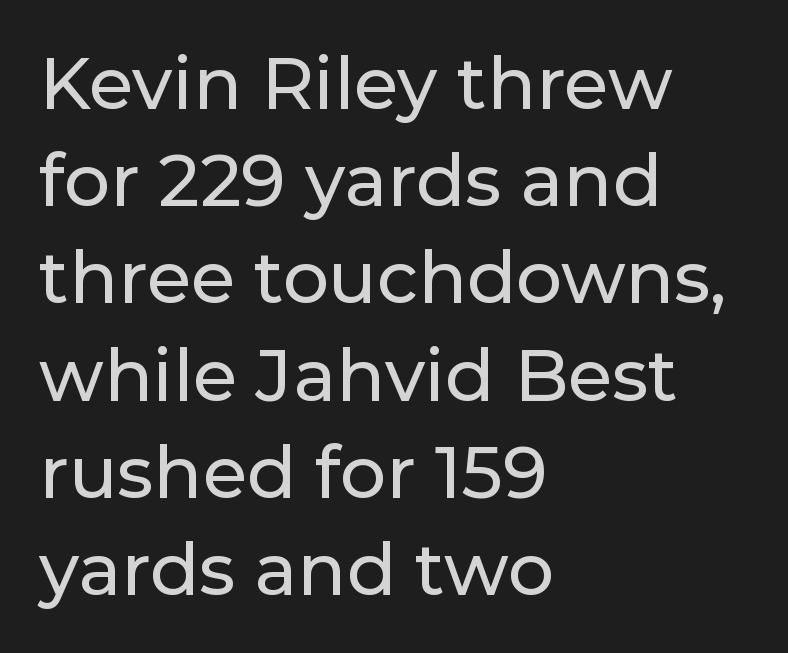
Q: Is the text italic (slanted)? A: No, it is upright.
Q: Is the typeface a serif or a sans-serif typeface? A: Sans-serif.
Q: Is the text underlined? A: No.
Q: How is the paragraph aligned? A: Left-aligned.
Q: Is the spacing between letters normal or unusually wide? A: Normal.
Q: Is the spacing between lines tight, normal or loose? A: Normal.
Q: Width (condensed, normal, or wide)? A: Normal.
Q: Stroke contrast? A: Low.
Q: x-height? A: Medium.
Q: Monospaced? A: No.
